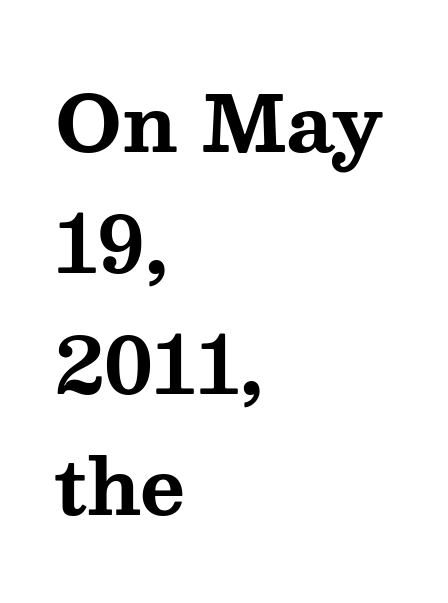
Q: Is the text bold? A: Yes.
Q: Is the text italic (slanted)? A: No, it is upright.
Q: Is the typeface a serif or a sans-serif typeface? A: Serif.
Q: Is the text underlined? A: No.
Q: How is the paragraph aligned? A: Left-aligned.
Q: Is the spacing between letters normal or unusually wide? A: Normal.
Q: Is the spacing between lines tight, normal or loose? A: Normal.
Q: Width (condensed, normal, or wide)? A: Wide.
Q: Stroke contrast? A: Medium.
Q: x-height? A: Medium.
Q: Monospaced? A: No.
